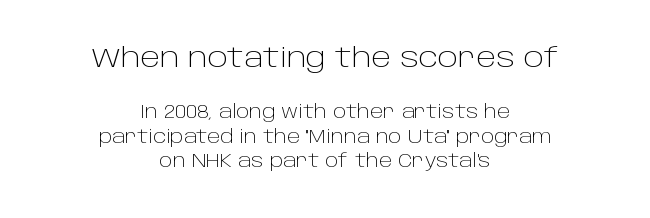
The image shows 27 px text type, upright; set centered, normal line spacing (1.36x), normal letter spacing, not underlined; the first (top) block is 1.5x larger.
